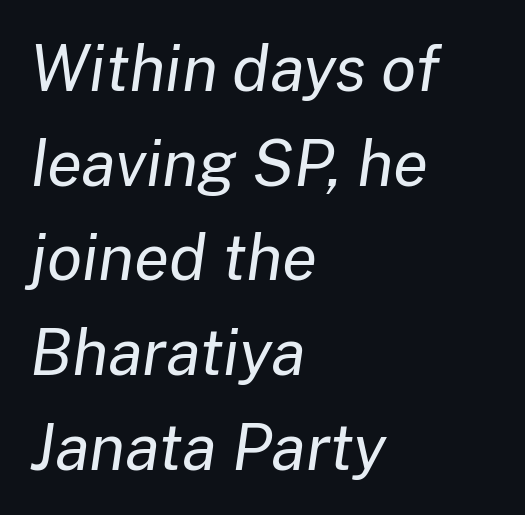
Q: Is the text bold? A: No.
Q: Is the text italic (slanted)? A: Yes, it leans right by about 8 degrees.
Q: Is the text underlined? A: No.
Q: How is the paragraph aligned? A: Left-aligned.
Q: Is the spacing between letters normal or unusually wide? A: Normal.
Q: Is the spacing between lines tight, normal or loose? A: Normal.
Q: Width (condensed, normal, or wide)? A: Normal.
Q: Stroke contrast? A: Low.
Q: x-height? A: Medium.
Q: Monospaced? A: No.
